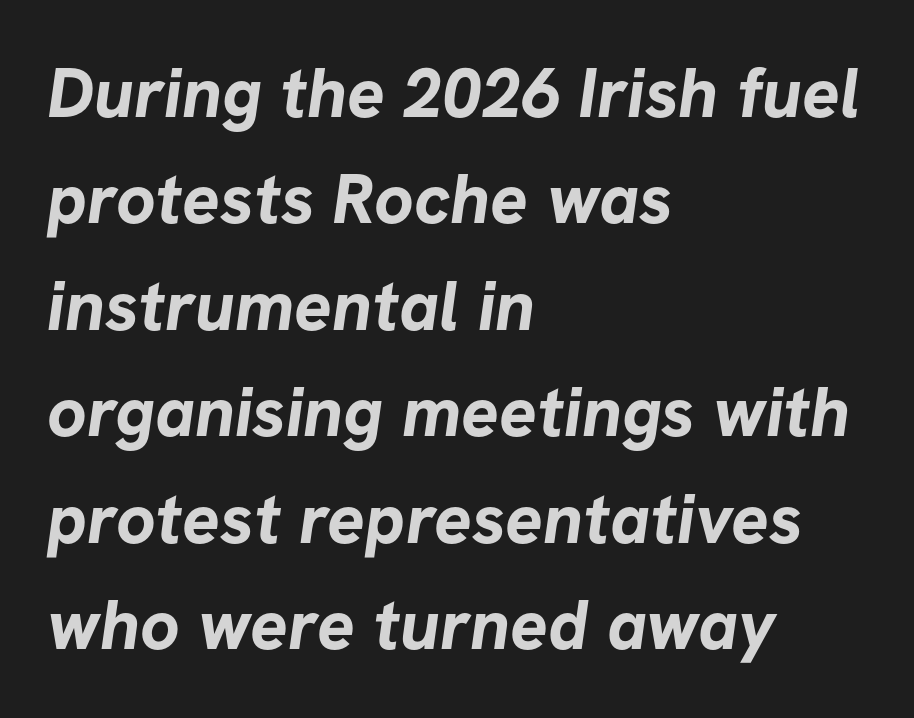
Q: Is the text bold? A: Yes.
Q: Is the typeface a serif or a sans-serif typeface? A: Sans-serif.
Q: Is the text underlined? A: No.
Q: How is the paragraph aligned? A: Left-aligned.
Q: Is the spacing between letters normal or unusually wide? A: Normal.
Q: Is the spacing between lines tight, normal or loose? A: Normal.
Q: Width (condensed, normal, or wide)? A: Normal.
Q: Stroke contrast? A: Low.
Q: x-height? A: Medium.
Q: Monospaced? A: No.
